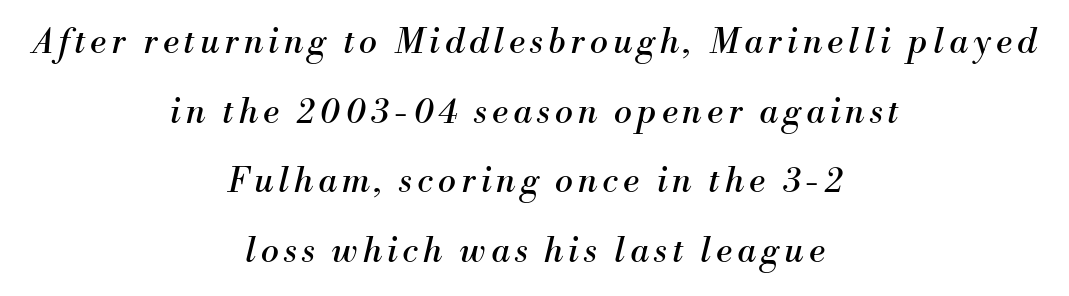
Q: Is the text bold? A: No.
Q: Is the text italic (slanted)? A: Yes, it leans right by about 13 degrees.
Q: Is the typeface a serif or a sans-serif typeface? A: Serif.
Q: Is the text underlined? A: No.
Q: How is the paragraph aligned? A: Centered.
Q: Is the spacing between lines tight, normal or loose? A: Loose.
Q: Width (condensed, normal, or wide)? A: Normal.
Q: Stroke contrast? A: Medium.
Q: x-height? A: Small.
Q: Monospaced? A: No.
